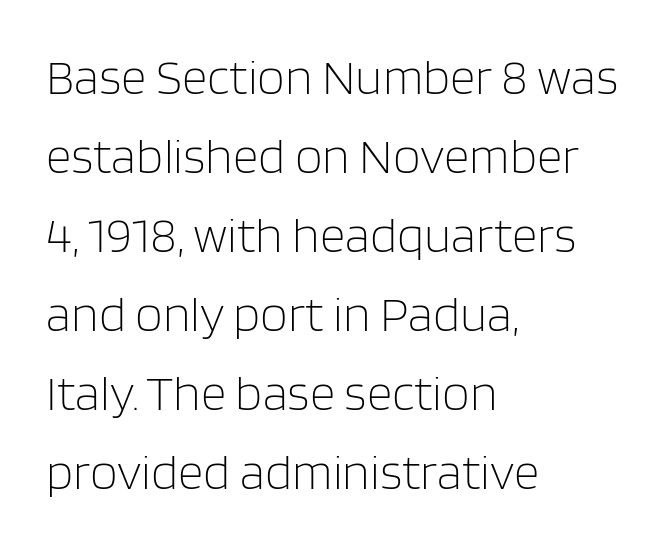
{"serif": "no", "italic": "no", "bold": "no", "weight": "light", "width": "normal", "stroke_contrast": "low", "x_height": "large", "monospaced": "no", "underline": "no", "align": "left", "line_spacing": "normal", "line_spacing_ratio": 1.58, "letter_spacing": "normal", "letter_spacing_em": 0.0, "glyph_px": 50}
